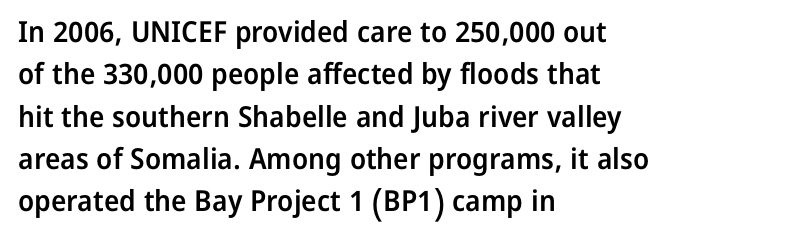
Honestly, the letter spacing is just normal — you wouldn't notice it. Bare-footed words on every line. How would I describe the line gaps? Plain and ordinary. The letters carry no serifs — their stems end cleanly without finishing strokes. Tall strokes in this sample are plumb rather than angled.
